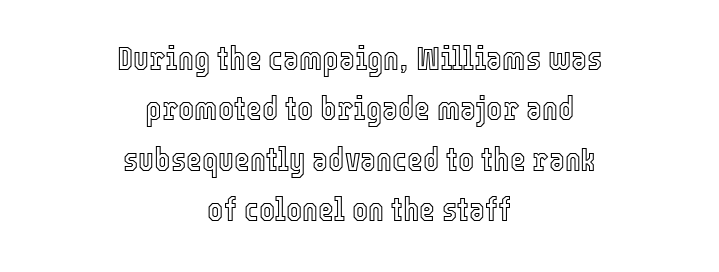
Q: Is the text italic (slanted)? A: No, it is upright.
Q: Is the text underlined? A: No.
Q: How is the paragraph aligned? A: Centered.
Q: Is the spacing between letters normal or unusually wide? A: Normal.
Q: Is the spacing between lines tight, normal or loose? A: Normal.
Q: Width (condensed, normal, or wide)? A: Condensed.
Q: x-height? A: Medium.
Q: Monospaced? A: No.
